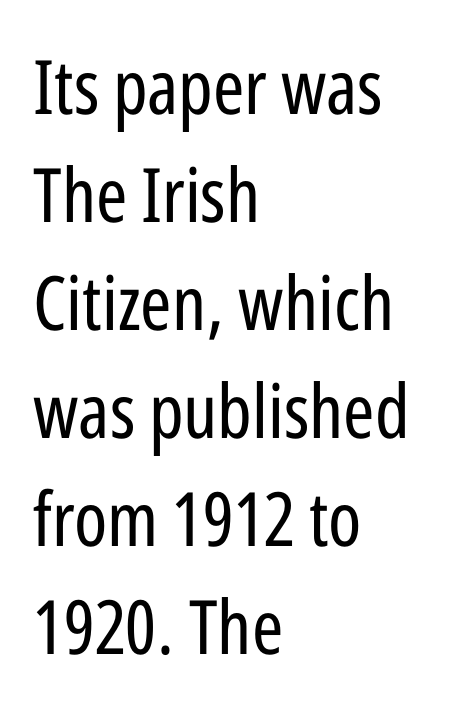
The image shows 75 px regular-weight, condensed sans-serif type, upright; set left-aligned, normal line spacing (1.44x), normal letter spacing, not underlined; low stroke contrast and a medium x-height.
